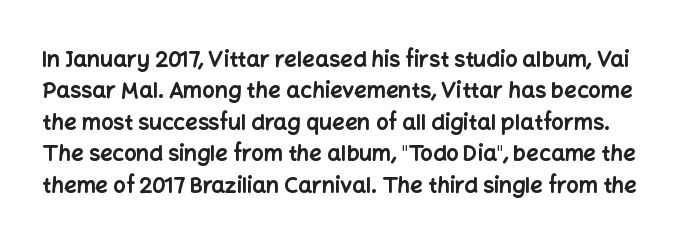
The image shows 22 px bold type, upright; set normal line spacing (1.43x), normal letter spacing, not underlined.
